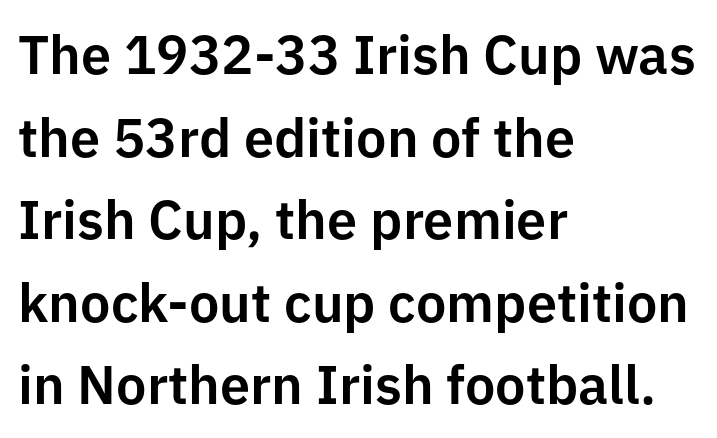
The image shows 54 px sans-serif type, upright; set left-aligned, normal line spacing (1.53x), normal letter spacing, not underlined; low stroke contrast and a medium x-height.
